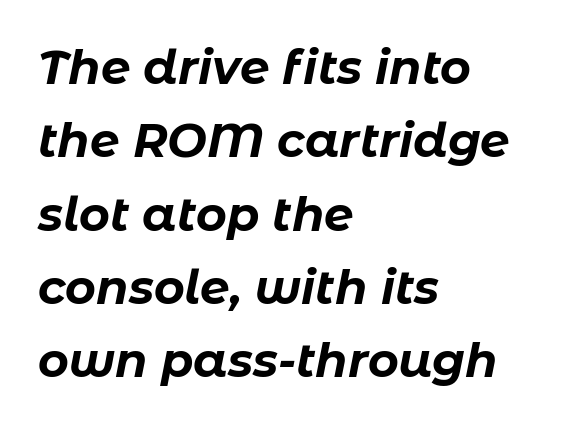
There is no visible air inserted between adjacent glyphs. Tall strokes in this sample are angled rather than plumb. This sample has the flowing, uneven cadence of proportional lettering. The face used here has the dense, thick strokes of a bold. The rows are spaced the way most documents space them.
